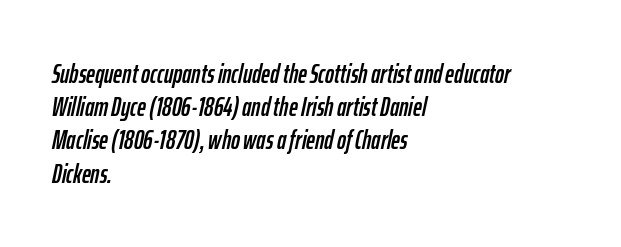
The image shows 27 px text type, italic (leaning right); set left-aligned, line spacing 1.23x, normal letter spacing, not underlined.
